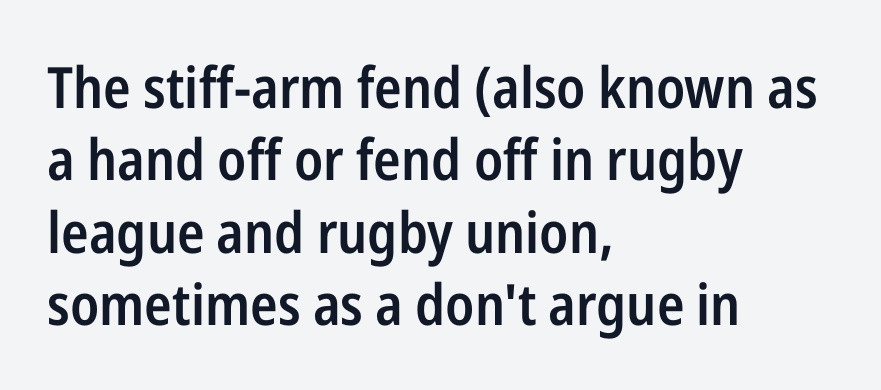
{"serif": "no", "italic": "no", "bold": "semi", "weight": "semibold", "width": "condensed", "stroke_contrast": "low", "x_height": "medium", "monospaced": "no", "underline": "no", "align": "left", "line_spacing": "normal", "line_spacing_ratio": 1.27, "letter_spacing": "normal", "letter_spacing_em": 0.0, "glyph_px": 57}
